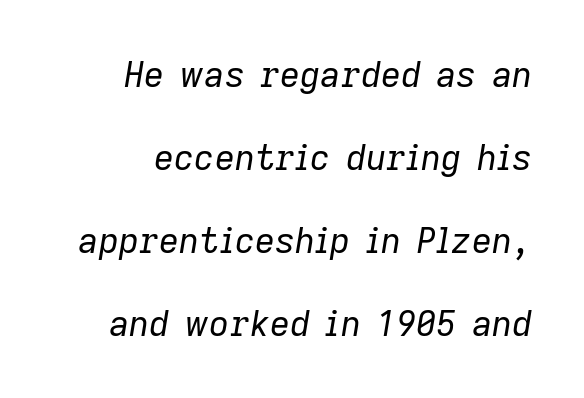
{"italic": "yes", "lean": "right", "slant_degrees": 9, "bold": "no", "weight": "regular", "width": "normal", "stroke_contrast": "low", "x_height": "medium", "monospaced": "no", "underline": "no", "line_spacing": "loose", "line_spacing_ratio": 2.37, "letter_spacing": "normal", "letter_spacing_em": 0.0, "glyph_px": 35}
